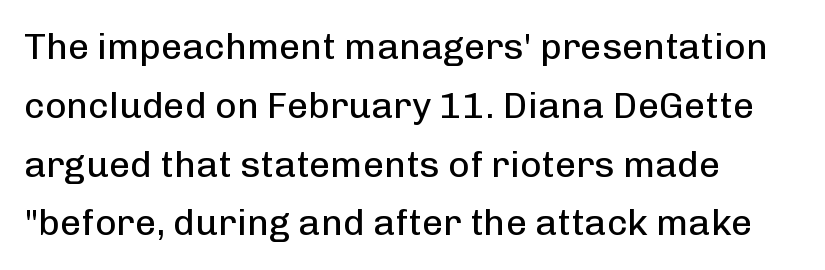
Q: Is the text bold? A: No.
Q: Is the text italic (slanted)? A: No, it is upright.
Q: Is the typeface a serif or a sans-serif typeface? A: Sans-serif.
Q: Is the text underlined? A: No.
Q: How is the paragraph aligned? A: Left-aligned.
Q: Is the spacing between letters normal or unusually wide? A: Normal.
Q: Is the spacing between lines tight, normal or loose? A: Normal.
Q: Width (condensed, normal, or wide)? A: Normal.
Q: Stroke contrast? A: Low.
Q: x-height? A: Medium.
Q: Monospaced? A: No.
